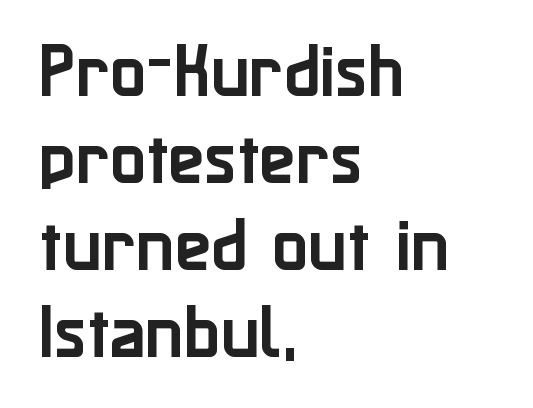
Q: Is the text italic (slanted)? A: No, it is upright.
Q: Is the typeface a serif or a sans-serif typeface? A: Sans-serif.
Q: Is the text underlined? A: No.
Q: How is the paragraph aligned? A: Left-aligned.
Q: Is the spacing between letters normal or unusually wide? A: Normal.
Q: Is the spacing between lines tight, normal or loose? A: Normal.
Q: Width (condensed, normal, or wide)? A: Normal.
Q: Stroke contrast? A: Low.
Q: x-height? A: Medium.
Q: Monospaced? A: No.
